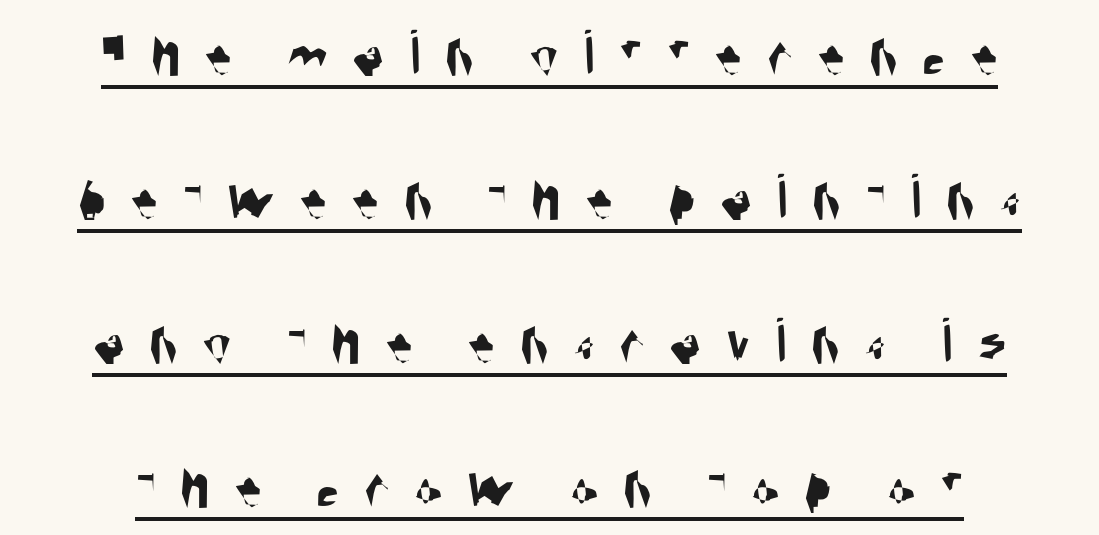
{"serif": "no", "width": "condensed", "stroke_contrast": "medium", "x_height": "large", "monospaced": "no", "underline": "yes", "align": "center", "line_spacing": "loose", "line_spacing_ratio": 2.18, "letter_spacing": "wide", "letter_spacing_em": 0.37, "glyph_px": 66}
